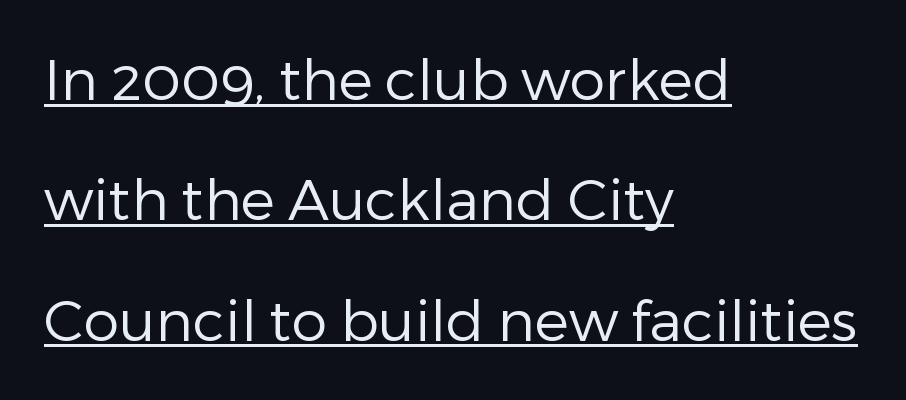
The image shows 57 px regular-weight sans-serif type, upright; set left-aligned, loose line spacing (2.11x), normal letter spacing, underlined; low stroke contrast and a medium x-height.
